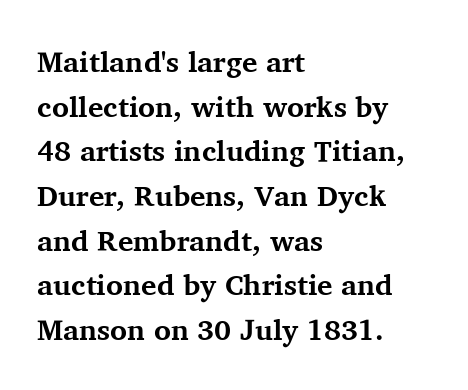
Q: Is the text bold? A: Yes.
Q: Is the text italic (slanted)? A: No, it is upright.
Q: Is the typeface a serif or a sans-serif typeface? A: Serif.
Q: Is the text underlined? A: No.
Q: How is the paragraph aligned? A: Left-aligned.
Q: Is the spacing between letters normal or unusually wide? A: Normal.
Q: Is the spacing between lines tight, normal or loose? A: Normal.
Q: Width (condensed, normal, or wide)? A: Normal.
Q: Stroke contrast? A: Medium.
Q: x-height? A: Medium.
Q: Monospaced? A: No.
